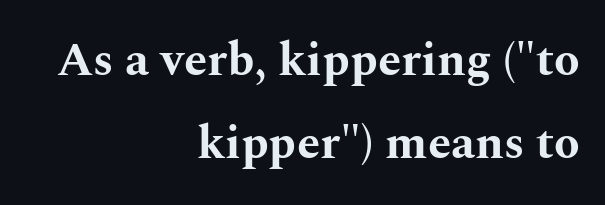
{"serif": "yes", "italic": "no", "bold": "yes", "weight": "bold", "width": "wide", "stroke_contrast": "medium", "x_height": "medium", "monospaced": "no", "underline": "no", "align": "right", "line_spacing_ratio": 1.76, "letter_spacing": "normal", "letter_spacing_em": 0.0, "glyph_px": 47}
